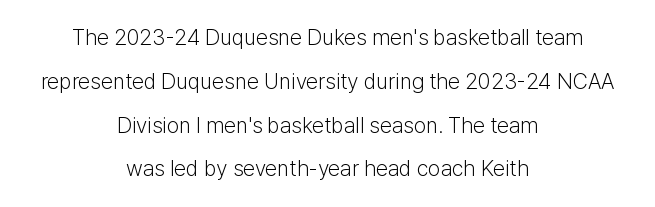
The image shows 22 px text type, upright; set centered, loose line spacing (1.99x), normal letter spacing, not underlined.
